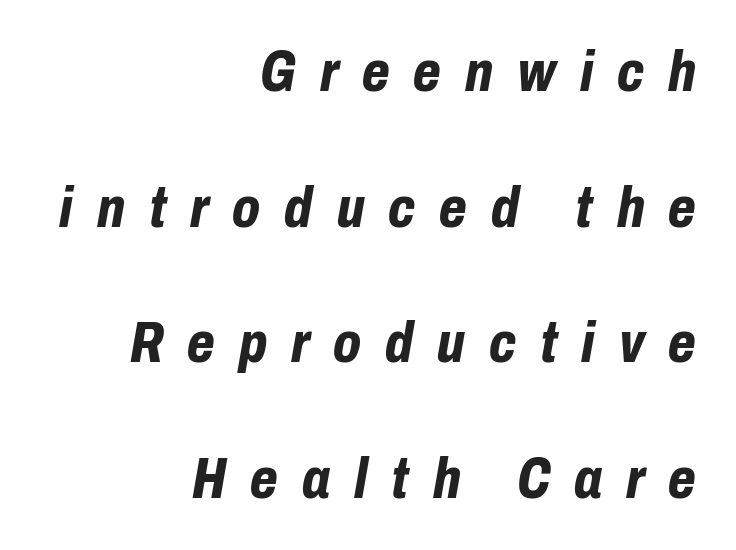
In CSS terms this would be text-align: right. Proportional: the letters do not fall into vertical columns. The typesetting leans heavy: a genuine bold. Beneath every word, the page is bare. Loosely led — the rows are spread out. Observe the lean: these are italic letterforms.
